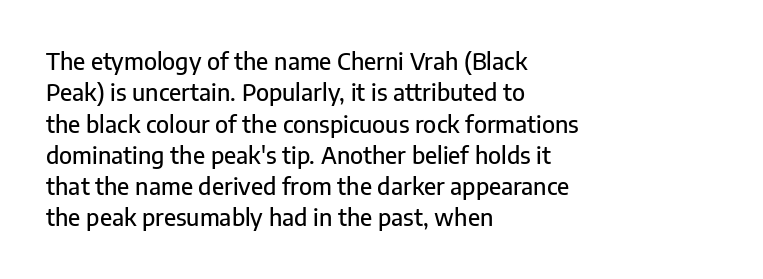
Q: Is the text italic (slanted)? A: No, it is upright.
Q: Is the text underlined? A: No.
Q: How is the paragraph aligned? A: Left-aligned.
Q: Is the spacing between letters normal or unusually wide? A: Normal.
Q: Is the spacing between lines tight, normal or loose? A: Normal.
